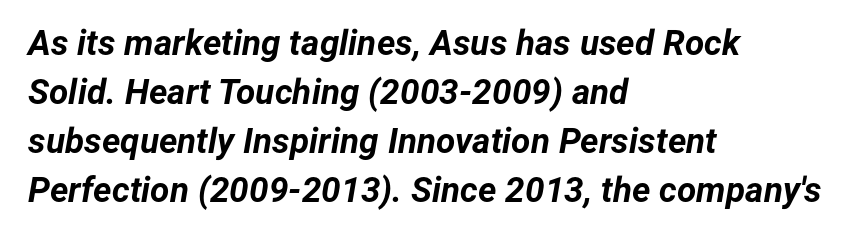
{"italic": "yes", "lean": "right", "slant_degrees": 12, "bold": "yes", "weight": "bold", "width": "normal", "stroke_contrast": "low", "x_height": "medium", "monospaced": "no", "underline": "no", "align": "left", "line_spacing": "normal", "line_spacing_ratio": 1.4, "letter_spacing": "normal", "letter_spacing_em": 0.0, "glyph_px": 35}
